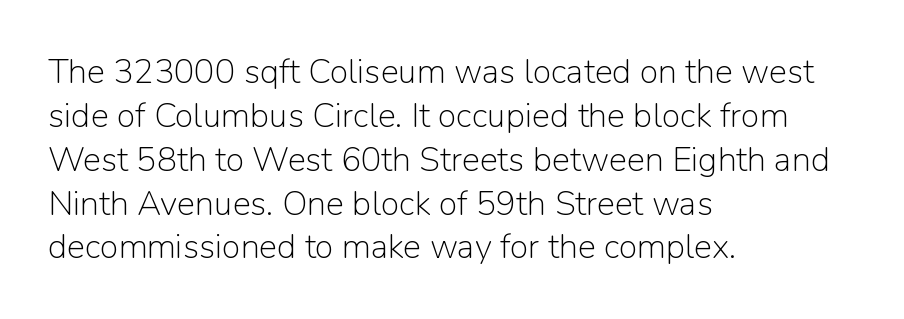
The image shows 34 px light sans-serif type, upright; set left-aligned, normal line spacing (1.29x), normal letter spacing, not underlined; low stroke contrast and a medium x-height.
